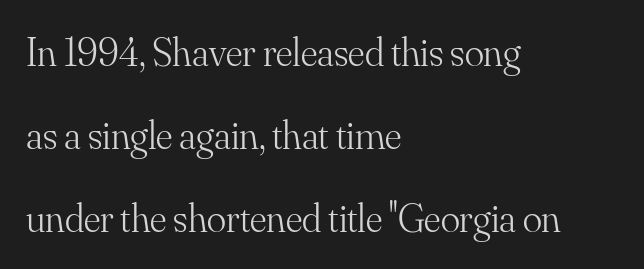
{"serif": "yes", "italic": "no", "bold": "no", "weight": "light", "width": "normal", "stroke_contrast": "medium", "x_height": "small", "monospaced": "no", "underline": "no", "align": "left", "line_spacing": "loose", "line_spacing_ratio": 2.07, "letter_spacing": "normal", "letter_spacing_em": 0.0, "glyph_px": 40}
